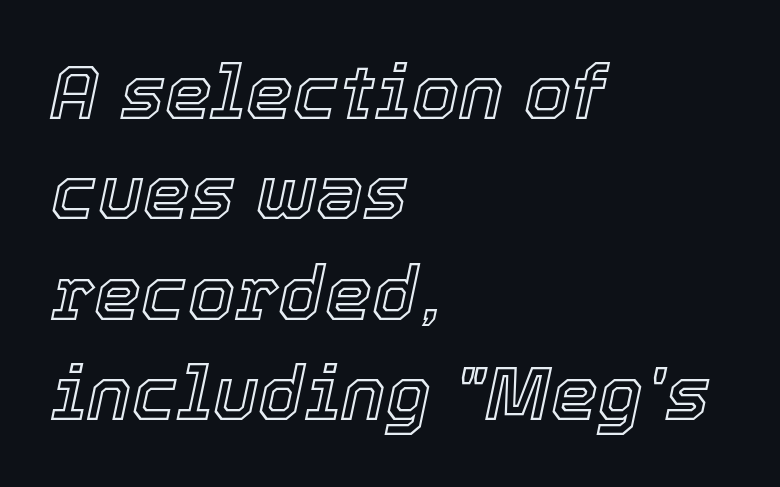
The image shows 75 px text type, italic (leaning right); set left-aligned, normal line spacing (1.34x), normal letter spacing, not underlined; a medium x-height.
